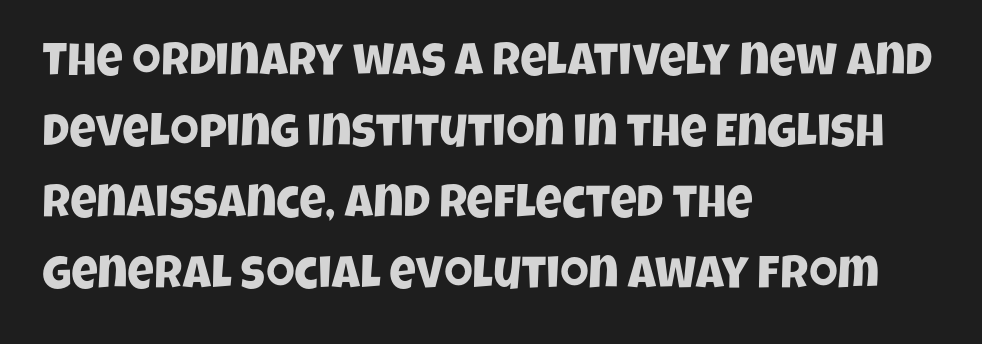
Q: Is the typeface a serif or a sans-serif typeface? A: Sans-serif.
Q: Is the text underlined? A: No.
Q: How is the paragraph aligned? A: Left-aligned.
Q: Is the spacing between letters normal or unusually wide? A: Normal.
Q: Is the spacing between lines tight, normal or loose? A: Normal.
Q: Width (condensed, normal, or wide)? A: Condensed.
Q: Stroke contrast? A: Low.
Q: x-height? A: Large.
Q: Monospaced? A: No.
